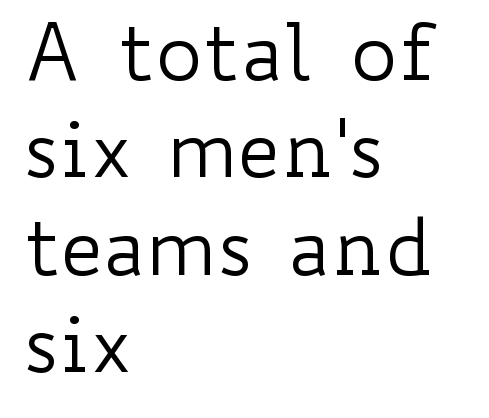
No extra tracking has been applied to these lines. No word sits above an underline. If you drew a ruler down the left edge, every line would touch it. Letters have the restrained weight of plain body copy at most. Vertical strokes here are truly vertical.
